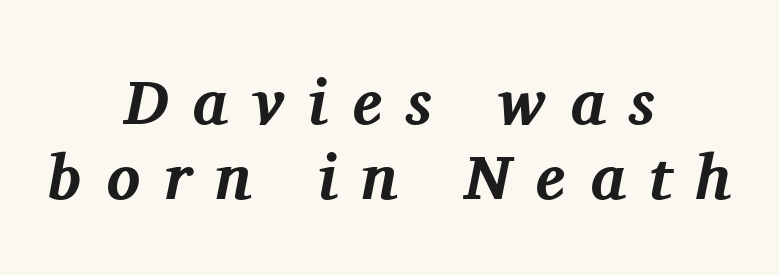
The image shows 63 px bold serif type, italic (leaning right); set centered, line spacing 1.19x, unusually wide letter spacing (+0.38 em), not underlined; medium stroke contrast and a medium x-height.
